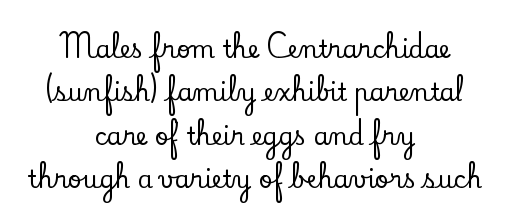
{"italic": "no", "underline": "no", "align": "center", "line_spacing_ratio": 1.81, "letter_spacing": "normal", "letter_spacing_em": 0.0, "glyph_px": 24}
